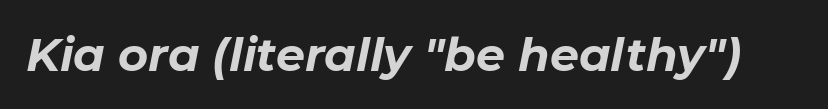
{"italic": "yes", "lean": "right", "slant_degrees": 11, "bold": "yes", "weight": "bold", "width": "normal", "stroke_contrast": "low", "x_height": "medium", "monospaced": "no", "underline": "no", "letter_spacing": "normal", "letter_spacing_em": 0.0, "glyph_px": 46}
